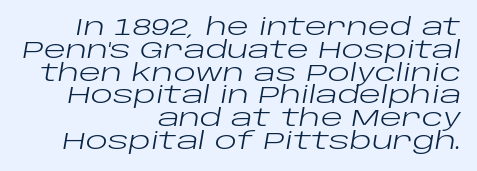
Q: Is the text bold? A: No.
Q: Is the text italic (slanted)? A: Yes, it leans right by about 10 degrees.
Q: Is the text underlined? A: No.
Q: How is the paragraph aligned? A: Right-aligned.
Q: Is the spacing between letters normal or unusually wide? A: Normal.
Q: Is the spacing between lines tight, normal or loose? A: Tight.
